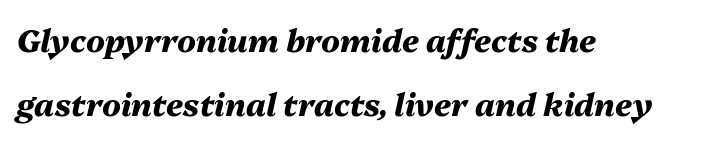
The passage shown stacks its lines with a broad gap. Characters are canted at an angle relative to the baseline's perpendicular. Lines of text with bare space underneath. The gaps between neighbouring characters are ordinary and unremarkable. Layout note: lines flush left. Each letter keeps its own natural width here, so spacing adapts to shape.
